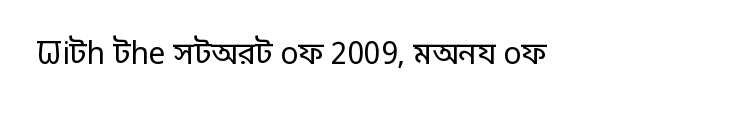
The letters advance in unequal steps, a hallmark of proportional type. The face looks like a standard text weight, possibly lighter. These lines keep a tight, regular rhythm from letter to letter. Left-aligned paragraph, ragged on the right.
